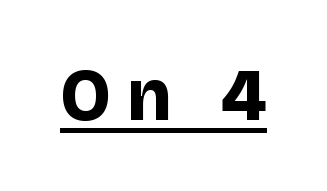
The image shows 74 px bold sans-serif type, upright; set unusually wide letter spacing (+0.23 em), underlined; low stroke contrast and a large x-height.
